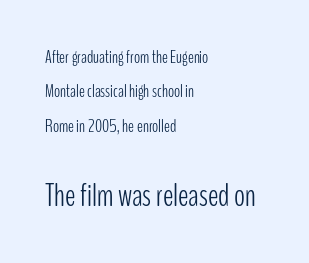
The image shows 32 px light, condensed sans-serif type, upright; set left-aligned, loose line spacing (1.91x), normal letter spacing, not underlined; the second (bottom) block is 1.78x larger; low stroke contrast and a medium x-height.
